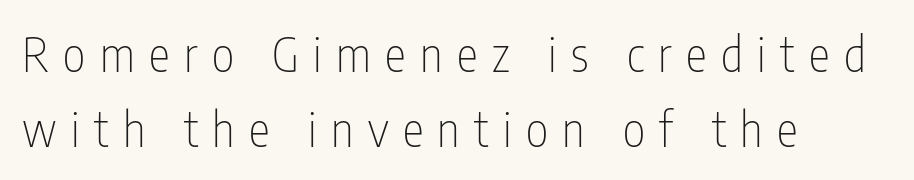
{"serif": "no", "italic": "no", "bold": "no", "weight": "thin", "width": "condensed", "stroke_contrast": "low", "x_height": "medium", "monospaced": "no", "underline": "no", "align": "left", "line_spacing": "normal", "line_spacing_ratio": 1.56, "letter_spacing": "wide", "letter_spacing_em": 0.3, "glyph_px": 48}
